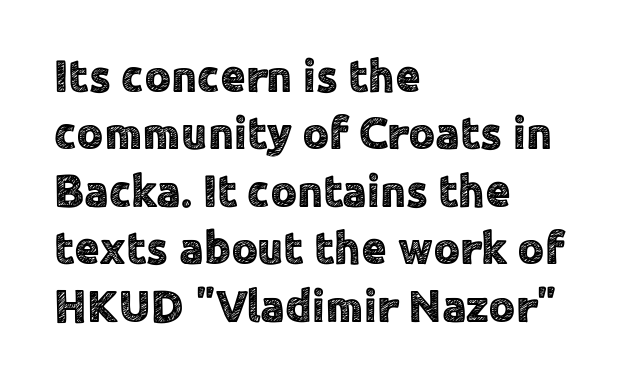
The image shows 46 px sans-serif type, upright; set left-aligned, normal line spacing (1.25x), normal letter spacing, not underlined; a medium x-height.
